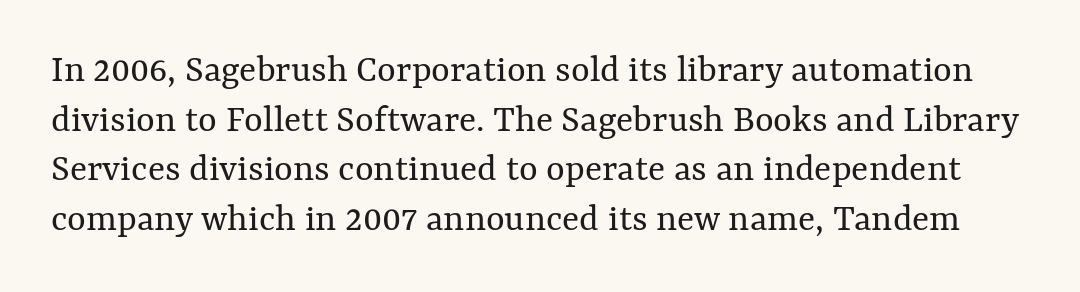
{"italic": "no", "bold": "no", "weight": "regular", "width": "normal", "stroke_contrast": "medium", "x_height": "medium", "monospaced": "no", "underline": "no", "line_spacing_ratio": 1.24, "letter_spacing": "normal", "letter_spacing_em": 0.0, "glyph_px": 40}
